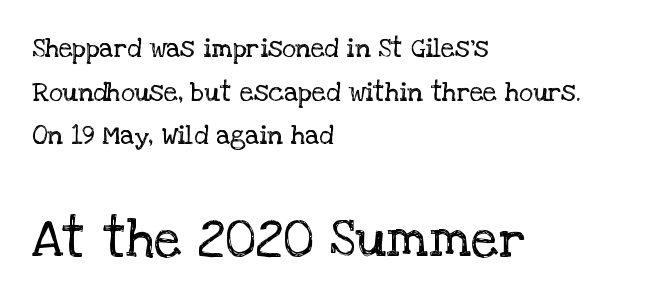
The image shows 54 px regular-weight serif type, upright; set left-aligned, normal line spacing (1.62x), normal letter spacing, not underlined; the second (bottom) block is 2.0x larger; low stroke contrast and a large x-height.
